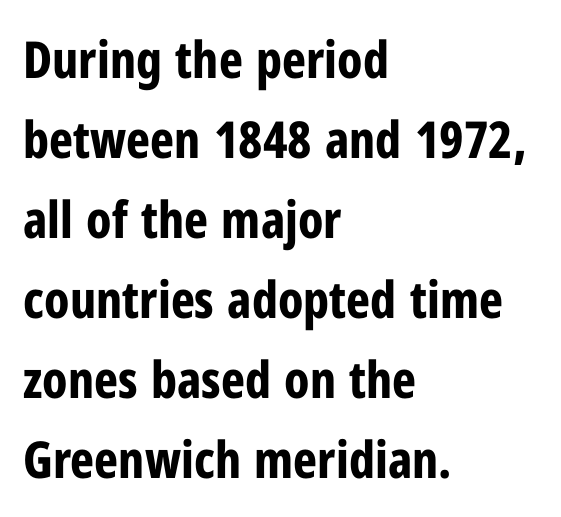
Letter spacing: default. The face used here has the dense, thick strokes of a bold. The letters carry no serifs — their stems end cleanly without finishing strokes. The typesetter chose a ragged-right arrangement here. Evenly set lines give the paragraph a standard silhouette. Rule under the text: the space is simply empty.
